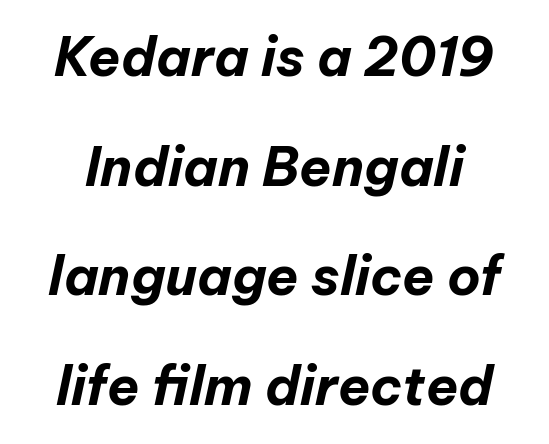
{"italic": "yes", "lean": "right", "slant_degrees": 12, "bold": "yes", "weight": "bold", "width": "normal", "stroke_contrast": "low", "x_height": "medium", "monospaced": "no", "underline": "no", "line_spacing": "loose", "line_spacing_ratio": 2.07, "letter_spacing": "normal", "letter_spacing_em": 0.0, "glyph_px": 53}
